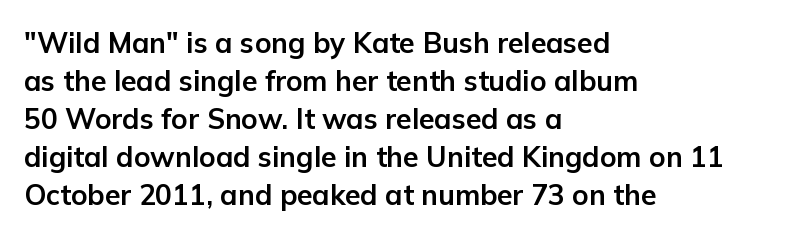
The space beneath each line is pristine and unruled. The characters look thick and weighty, a clear bold. Note the varied advance widths — an 'i' is clearly narrower than an 'm'. Unlike a traditional serif, this face leaves its strokes unadorned.
